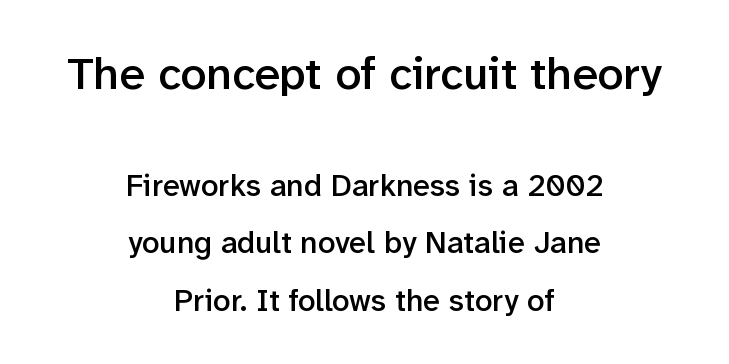
The image shows 46 px semibold sans-serif type, upright; set centered, line spacing 1.85x, normal letter spacing, not underlined; the first (top) block is 1.48x larger; low stroke contrast and a medium x-height.
